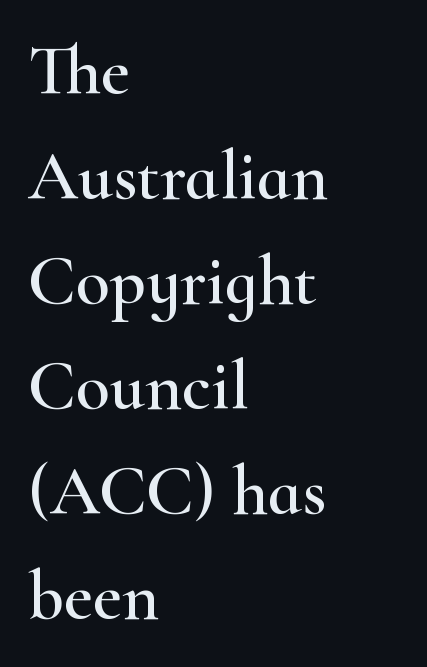
These lines stack with their left ends in a neat column. Ascenders rise straight up at ninety degrees. Type without underlining. The line texture is even and compact thanks to regular tracking. Is this a fixed-width face? No — the glyphs have proportional, varying widths. The face used here is seriffed, in the tradition of book romans.
